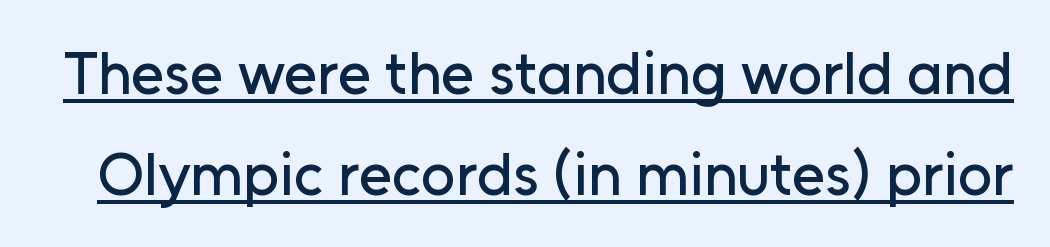
{"serif": "no", "italic": "no", "width": "normal", "stroke_contrast": "low", "x_height": "medium", "monospaced": "no", "underline": "yes", "line_spacing": "normal", "line_spacing_ratio": 1.68, "letter_spacing": "normal", "letter_spacing_em": 0.0, "glyph_px": 60}
